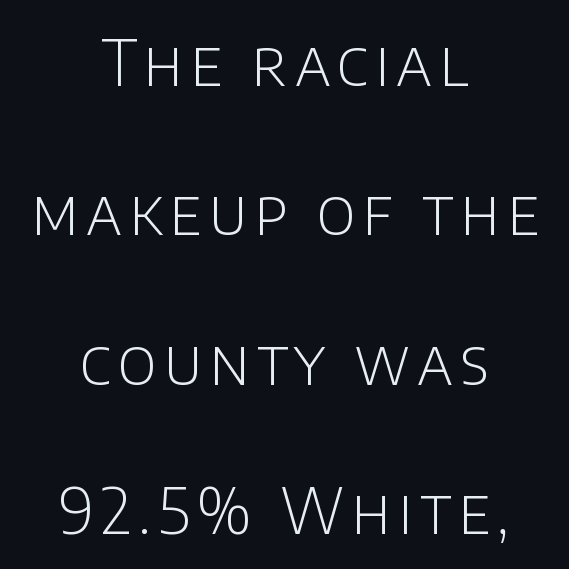
Q: Is the text bold? A: No.
Q: Is the text italic (slanted)? A: No, it is upright.
Q: Is the typeface a serif or a sans-serif typeface? A: Sans-serif.
Q: Is the text underlined? A: No.
Q: How is the paragraph aligned? A: Centered.
Q: Is the spacing between lines tight, normal or loose? A: Loose.
Q: Width (condensed, normal, or wide)? A: Normal.
Q: Stroke contrast? A: Low.
Q: x-height? A: Large.
Q: Monospaced? A: No.
